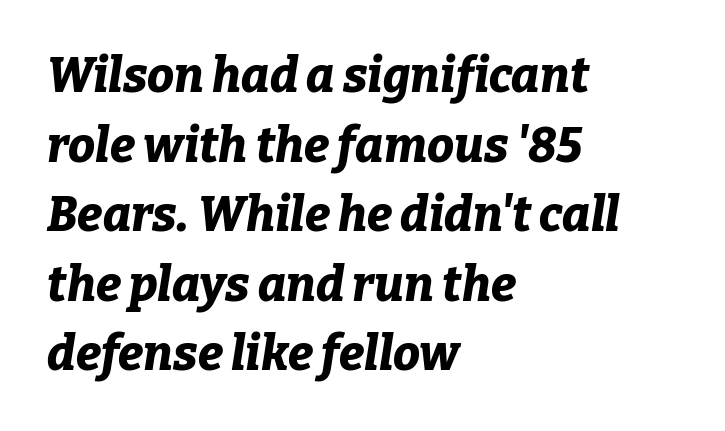
Q: Is the text bold? A: Yes.
Q: Is the text italic (slanted)? A: Yes, it leans right by about 9 degrees.
Q: Is the text underlined? A: No.
Q: How is the paragraph aligned? A: Left-aligned.
Q: Is the spacing between letters normal or unusually wide? A: Normal.
Q: Is the spacing between lines tight, normal or loose? A: Normal.
Q: Width (condensed, normal, or wide)? A: Normal.
Q: Stroke contrast? A: Low.
Q: x-height? A: Medium.
Q: Monospaced? A: No.
